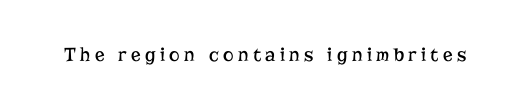
Q: Is the text bold? A: No.
Q: Is the text italic (slanted)? A: No, it is upright.
Q: Is the text underlined? A: No.
Q: Is the spacing between letters normal or unusually wide? A: Unusually wide.
